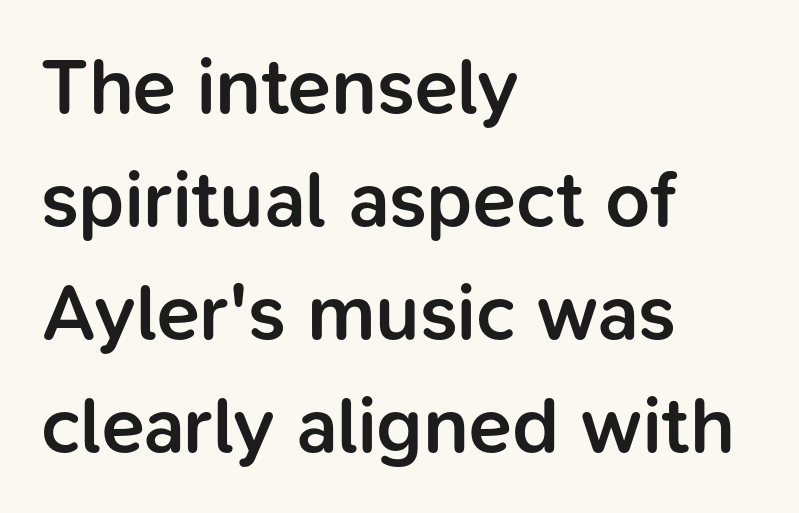
Q: Is the text bold? A: Semi-bold.
Q: Is the text italic (slanted)? A: No, it is upright.
Q: Is the typeface a serif or a sans-serif typeface? A: Sans-serif.
Q: Is the text underlined? A: No.
Q: How is the paragraph aligned? A: Left-aligned.
Q: Is the spacing between letters normal or unusually wide? A: Normal.
Q: Is the spacing between lines tight, normal or loose? A: Normal.
Q: Width (condensed, normal, or wide)? A: Normal.
Q: Stroke contrast? A: Low.
Q: x-height? A: Medium.
Q: Monospaced? A: No.
